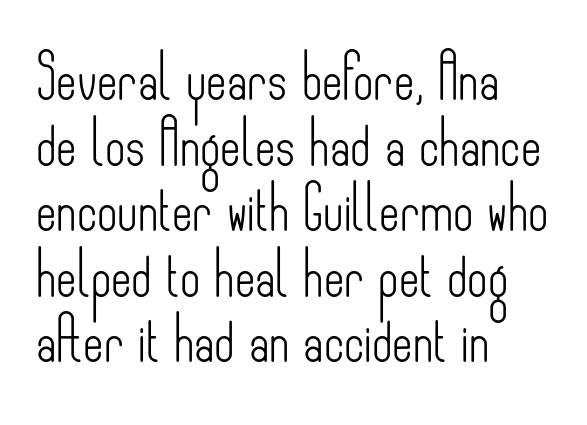
The space beneath each line is pristine and unruled. The setting favours the left margin, as ordinary paragraphs usually do. The lines sit at an ordinary, default distance from one another. A typesetter would call this zero additional tracking. Nothing sits at the stroke ends, so this counts as sans-serif. The strokes carry an ordinary text weight at most.
